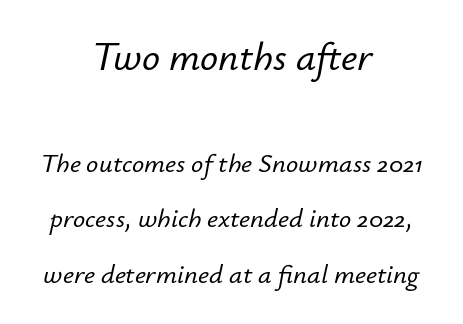
{"italic": "yes", "lean": "right", "slant_degrees": 12, "width": "normal", "stroke_contrast": "low", "x_height": "small", "monospaced": "no", "underline": "no", "align": "center", "line_spacing": "loose", "line_spacing_ratio": 2.05, "letter_spacing": "normal", "letter_spacing_em": 0.0, "larger_block": "first", "size_ratio": 1.48, "glyph_px": 40}
